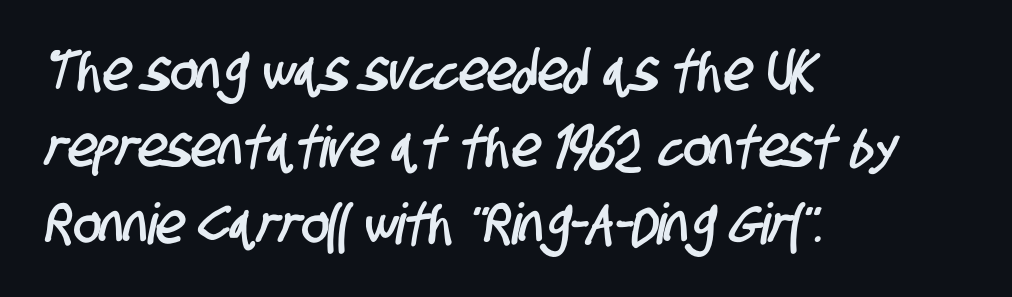
The image shows 57 px condensed sans-serif type; set left-aligned, normal line spacing (1.34x), normal letter spacing, not underlined; low stroke contrast and a large x-height.
